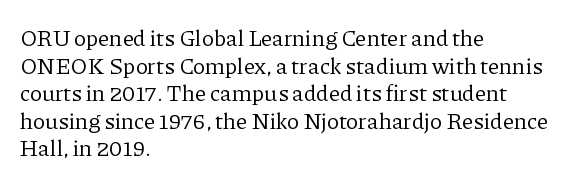
Unlike italic type, these characters show no tilt at all. The string is rendered with underlining switched off. The lines are quadded left. Tracking here is standard; glyphs follow each other at the usual distance. The letters look calm and open, with moderate or lighter stems.
